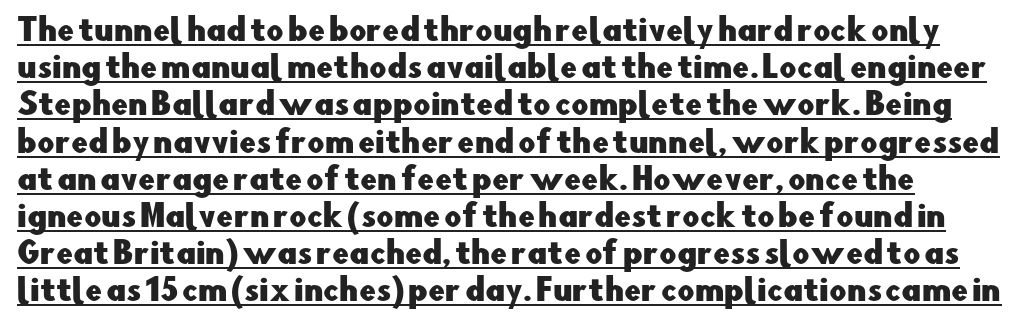
The image shows 30 px sans-serif type, upright; set line spacing 1.24x, normal letter spacing, underlined; low stroke contrast and a small x-height.
